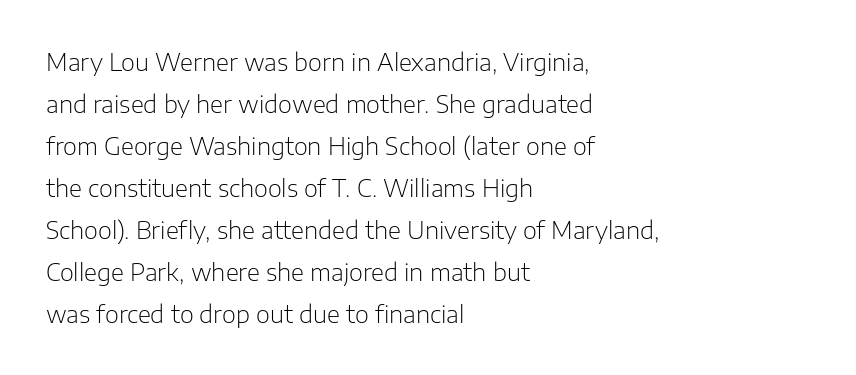
Q: Is the text bold? A: No.
Q: Is the text italic (slanted)? A: No, it is upright.
Q: Is the text underlined? A: No.
Q: How is the paragraph aligned? A: Left-aligned.
Q: Is the spacing between letters normal or unusually wide? A: Normal.
